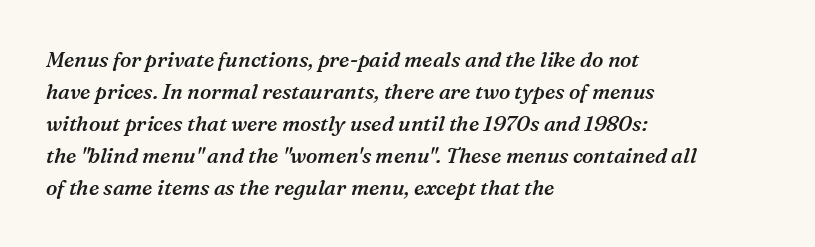
Q: Is the text bold? A: Semi-bold.
Q: Is the text italic (slanted)? A: Yes, it leans right by about 16 degrees.
Q: Is the text underlined? A: No.
Q: How is the paragraph aligned? A: Left-aligned.
Q: Is the spacing between letters normal or unusually wide? A: Normal.
Q: Is the spacing between lines tight, normal or loose? A: Normal.
